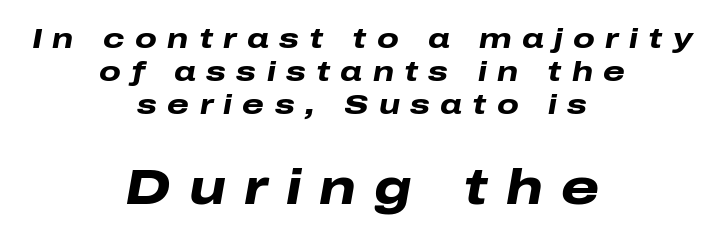
Between one letter and the next there's a generous, obvious gap. In terms of weight, the rendering is a true, heavy bold. The face used here is proportionally spaced, like ordinary book or web type. The font's italic variant was chosen for this text.
